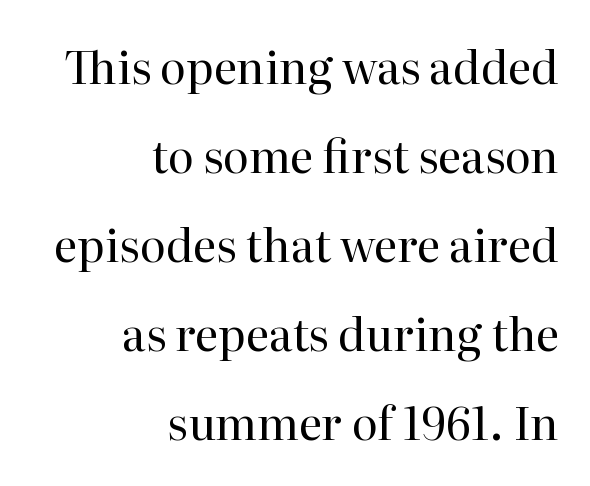
Q: Is the text bold? A: No.
Q: Is the text italic (slanted)? A: No, it is upright.
Q: Is the typeface a serif or a sans-serif typeface? A: Serif.
Q: Is the text underlined? A: No.
Q: How is the paragraph aligned? A: Right-aligned.
Q: Is the spacing between letters normal or unusually wide? A: Normal.
Q: Is the spacing between lines tight, normal or loose? A: Loose.
Q: Width (condensed, normal, or wide)? A: Normal.
Q: Stroke contrast? A: High.
Q: x-height? A: Medium.
Q: Monospaced? A: No.
